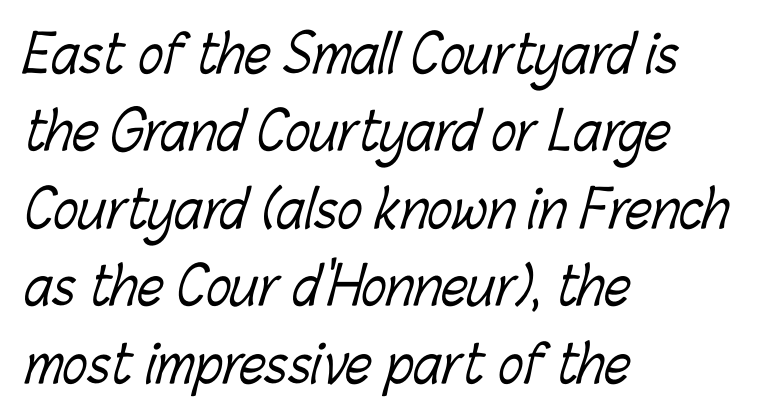
The space directly below the letters is spotless. Vertically, the passage feels balanced, rows spaced as you'd expect. Notice how the passage keeps a crisp vertical edge on the left only. Short note: letters normally spaced.
